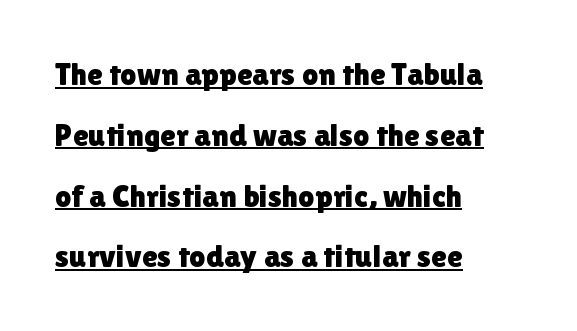
This sample is left-justified, so line endings fall wherever the words run out. A roman cut, with each character standing at attention. Glance below the letters and you will spot a drawn line. Nope, no serifs anywhere on these letters. Observe the ordinary spacing: letters are neighbours, not strangers.
